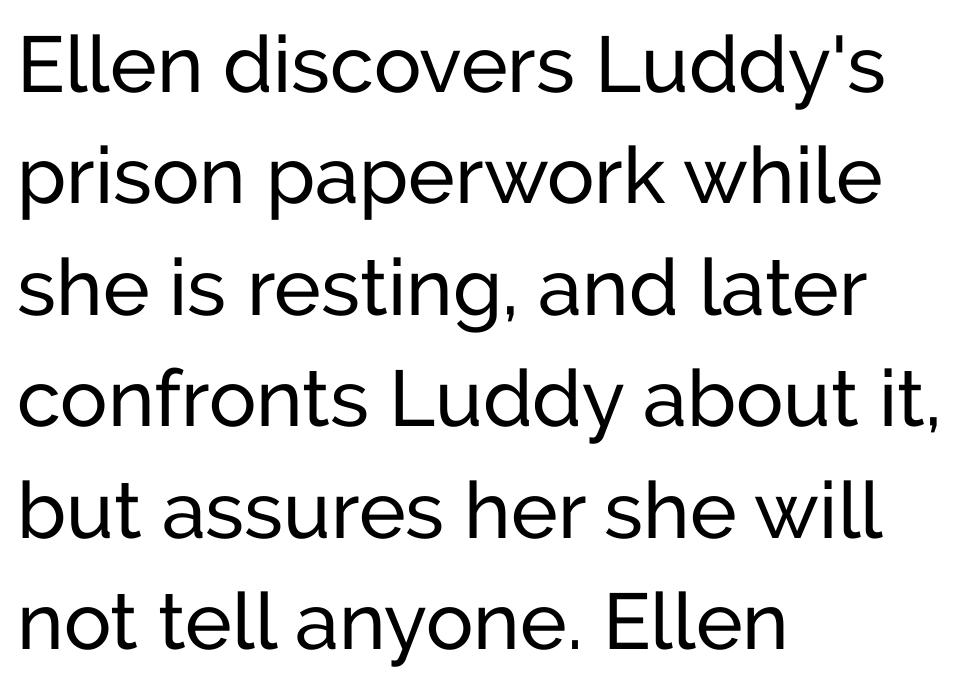
The letters sit at their default tracking, neither squeezed nor spread. These lines are rendered in a variable-pitch font. Reading down the column, the eye jumps a familiar distance to each next line. The baseline area is clear.
